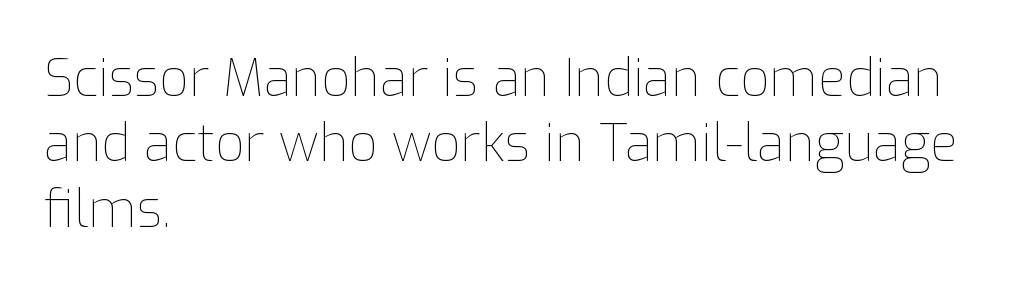
{"italic": "no", "bold": "no", "weight": "thin", "width": "normal", "stroke_contrast": "low", "x_height": "medium", "monospaced": "no", "underline": "no", "align": "left", "line_spacing": "normal", "line_spacing_ratio": 1.28, "letter_spacing": "normal", "letter_spacing_em": 0.0, "glyph_px": 51}
